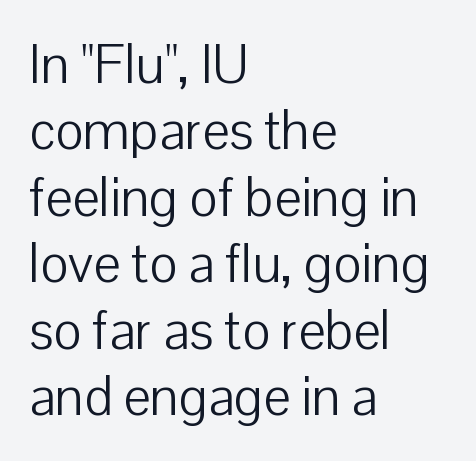
The image shows 54 px light sans-serif type, upright; set left-aligned, line spacing 1.23x, normal letter spacing, not underlined; low stroke contrast and a medium x-height.
